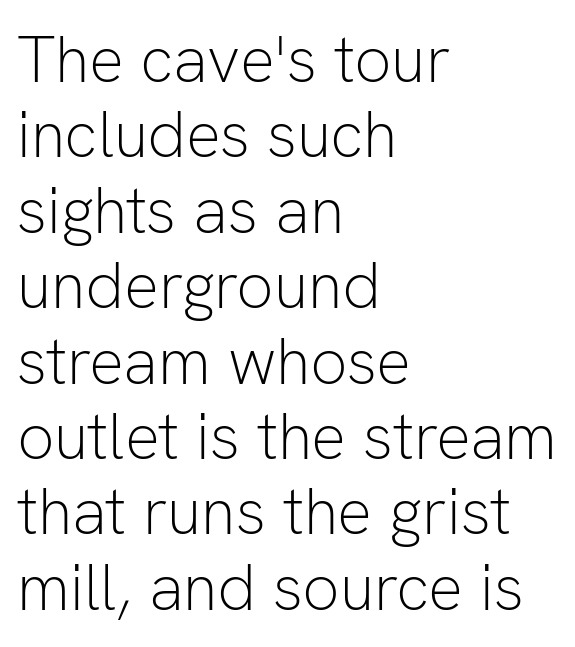
Reading down the block, your eye returns to a fixed left position each line. Tracking here is standard; glyphs follow each other at the usual distance. The characters display no serif detailing; their extremities are plain. You could not count columns in this text — the font is proportionally spaced. Weight: regular or lighter. The letters stand straight up with perfectly vertical stems.
